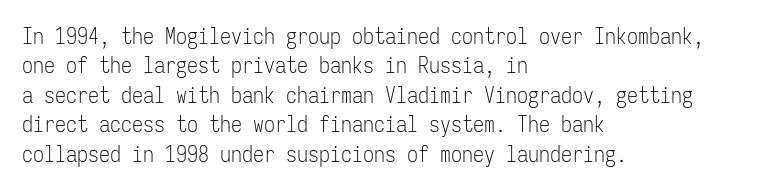
Q: Is the text bold? A: No.
Q: Is the text italic (slanted)? A: No, it is upright.
Q: Is the text underlined? A: No.
Q: How is the paragraph aligned? A: Left-aligned.
Q: Is the spacing between letters normal or unusually wide? A: Normal.
Q: Is the spacing between lines tight, normal or loose? A: Normal.
